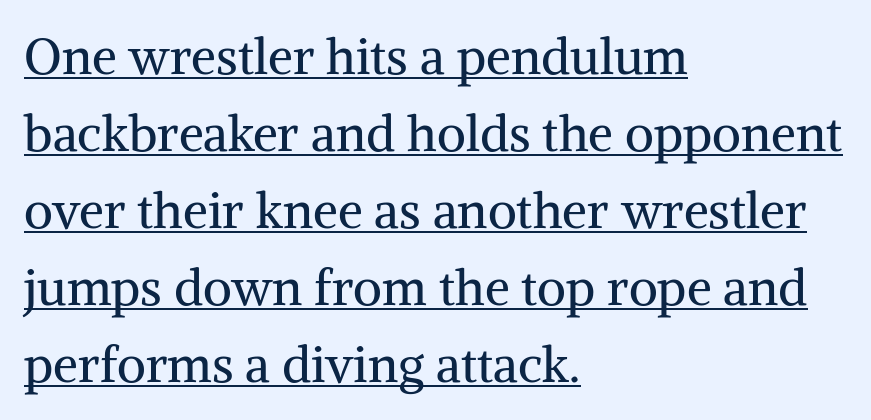
{"serif": "yes", "italic": "no", "bold": "no", "weight": "regular", "width": "normal", "stroke_contrast": "medium", "x_height": "medium", "monospaced": "no", "underline": "yes", "align": "left", "line_spacing": "normal", "line_spacing_ratio": 1.54, "letter_spacing": "normal", "letter_spacing_em": 0.0, "glyph_px": 50}
